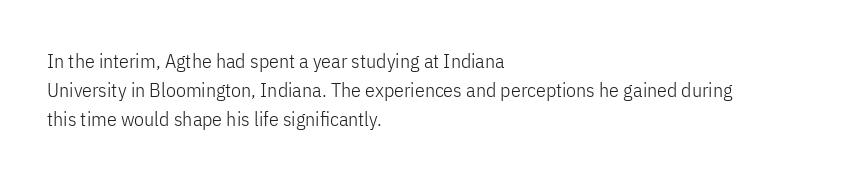
The image shows 20 px text type, upright; set left-aligned, normal line spacing (1.44x), normal letter spacing, not underlined.
